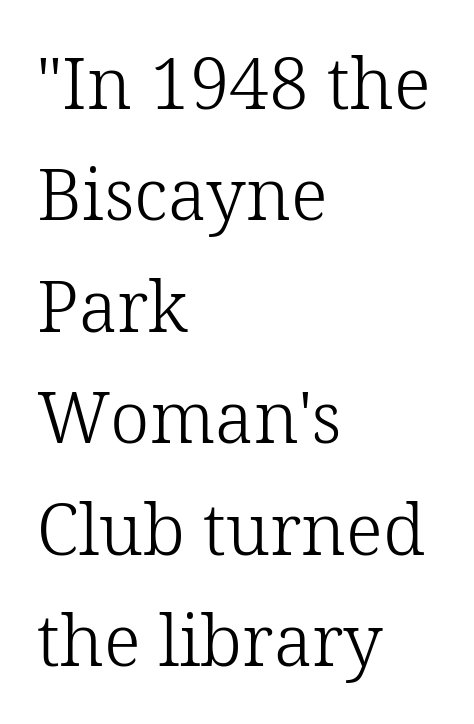
{"serif": "yes", "italic": "no", "bold": "no", "weight": "light", "width": "normal", "stroke_contrast": "low", "x_height": "medium", "monospaced": "no", "underline": "no", "align": "left", "line_spacing": "normal", "line_spacing_ratio": 1.57, "letter_spacing": "normal", "letter_spacing_em": 0.0, "glyph_px": 71}
